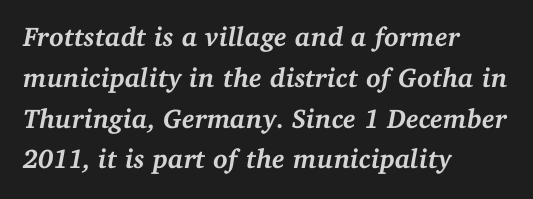
{"italic": "yes", "lean": "right", "slant_degrees": 11, "bold": "yes", "underline": "no", "align": "left", "line_spacing": "normal", "line_spacing_ratio": 1.51, "letter_spacing": "normal", "letter_spacing_em": 0.0, "glyph_px": 27}
